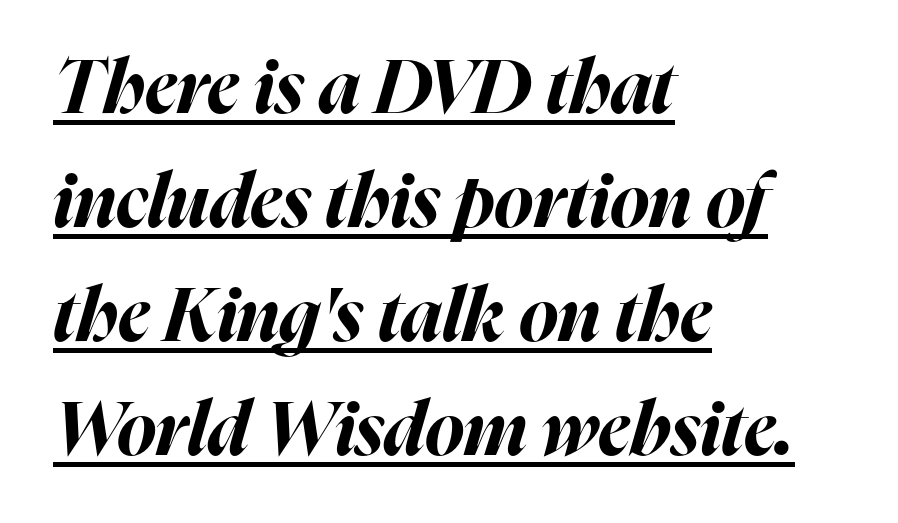
The image shows 74 px bold type, italic (leaning right); set left-aligned, normal line spacing (1.54x), normal letter spacing, underlined; high stroke contrast and a medium x-height.
